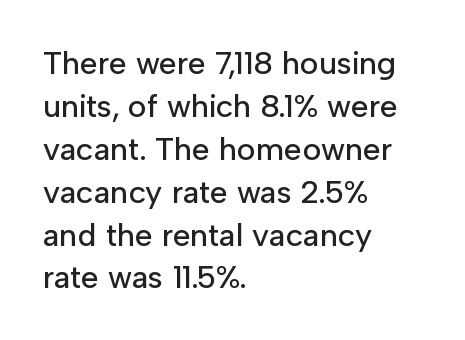
The image shows 32 px sans-serif type, upright; set left-aligned, normal line spacing (1.34x), normal letter spacing, not underlined; low stroke contrast and a medium x-height.
